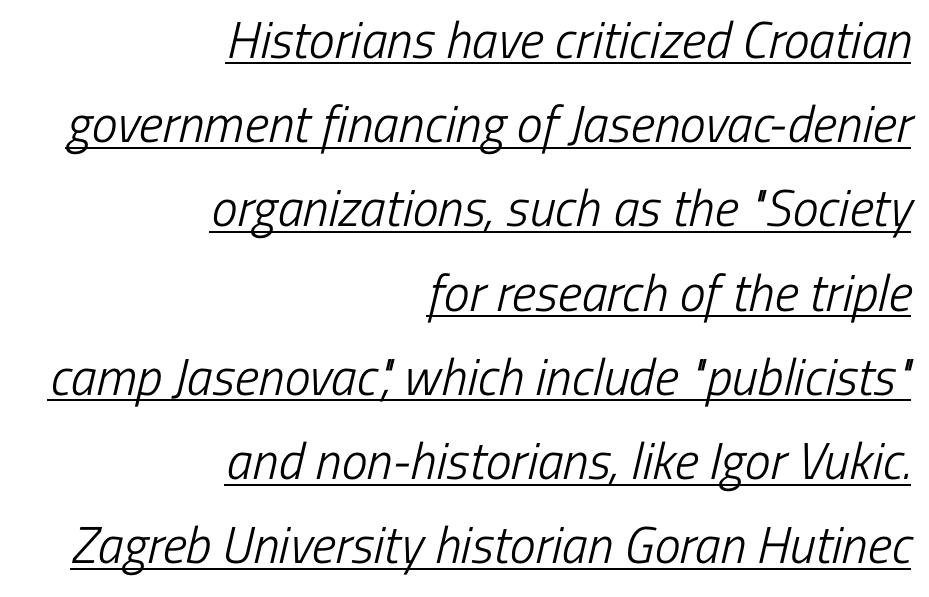
{"serif": "no", "bold": "no", "weight": "light", "width": "condensed", "stroke_contrast": "low", "x_height": "medium", "monospaced": "no", "underline": "yes", "align": "right", "line_spacing": "normal", "line_spacing_ratio": 1.62, "letter_spacing": "normal", "letter_spacing_em": 0.0, "glyph_px": 52}
